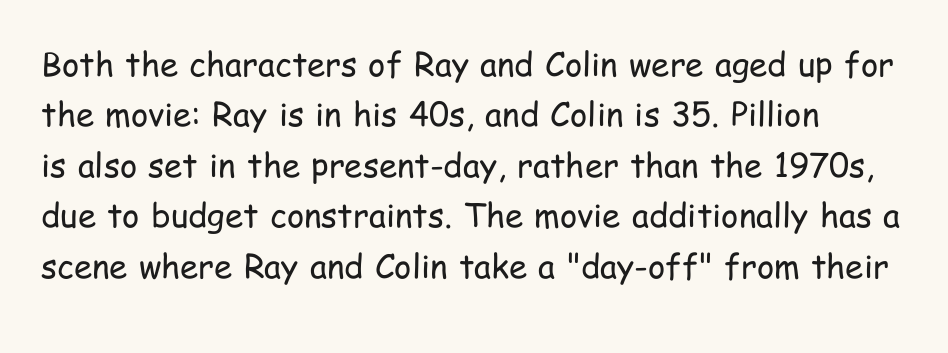
The image shows 33 px regular-weight, condensed sans-serif type, upright; set left-aligned, normal line spacing (1.53x), normal letter spacing, not underlined; low stroke contrast and a medium x-height.
